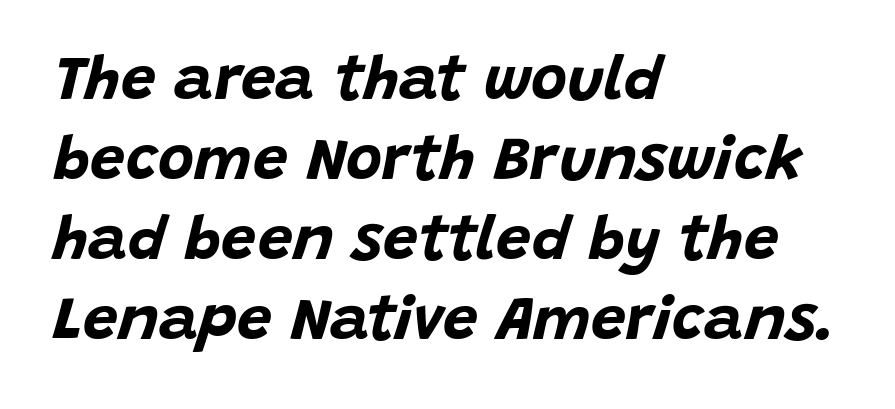
{"italic": "yes", "lean": "right", "slant_degrees": 15, "bold": "yes", "weight": "bold", "width": "normal", "stroke_contrast": "low", "x_height": "large", "monospaced": "no", "underline": "no", "align": "left", "line_spacing": "normal", "line_spacing_ratio": 1.29, "letter_spacing": "normal", "letter_spacing_em": 0.0, "glyph_px": 62}
